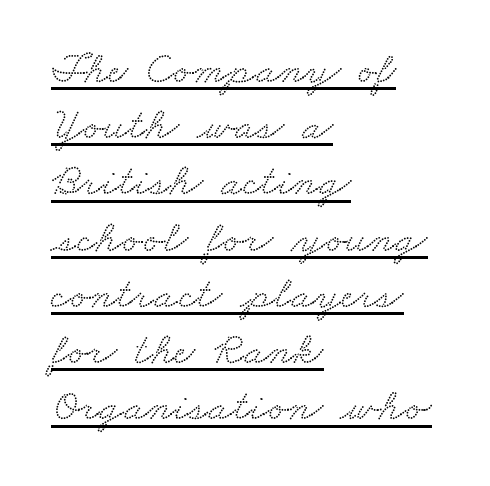
You could not count columns in this text — the font is proportionally spaced. The passage shown is underscored from start to finish. These lines keep a tight, regular rhythm from letter to letter. Regarding leading, the lines here are spaced in the standard way. The characters display serif detailing at their extremities. The lines in this sample share a left origin and differ only in where they stop.
